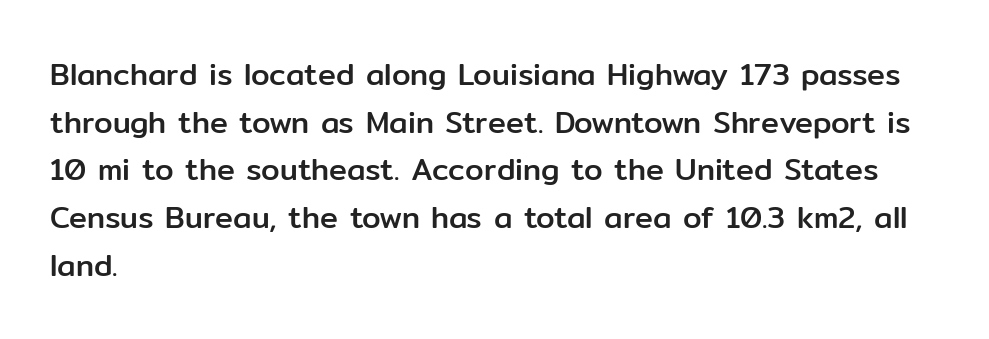
Q: Is the text italic (slanted)? A: No, it is upright.
Q: Is the typeface a serif or a sans-serif typeface? A: Sans-serif.
Q: Is the text underlined? A: No.
Q: How is the paragraph aligned? A: Left-aligned.
Q: Is the spacing between letters normal or unusually wide? A: Normal.
Q: Is the spacing between lines tight, normal or loose? A: Normal.
Q: Width (condensed, normal, or wide)? A: Normal.
Q: Stroke contrast? A: Low.
Q: x-height? A: Medium.
Q: Monospaced? A: No.
